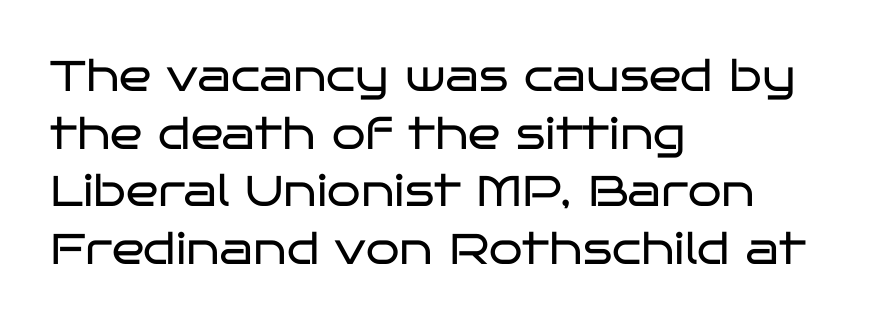
Q: Is the text bold? A: No.
Q: Is the text italic (slanted)? A: No, it is upright.
Q: Is the typeface a serif or a sans-serif typeface? A: Sans-serif.
Q: Is the text underlined? A: No.
Q: How is the paragraph aligned? A: Left-aligned.
Q: Is the spacing between letters normal or unusually wide? A: Normal.
Q: Is the spacing between lines tight, normal or loose? A: Normal.
Q: Width (condensed, normal, or wide)? A: Wide.
Q: Stroke contrast? A: Low.
Q: x-height? A: Large.
Q: Monospaced? A: No.
